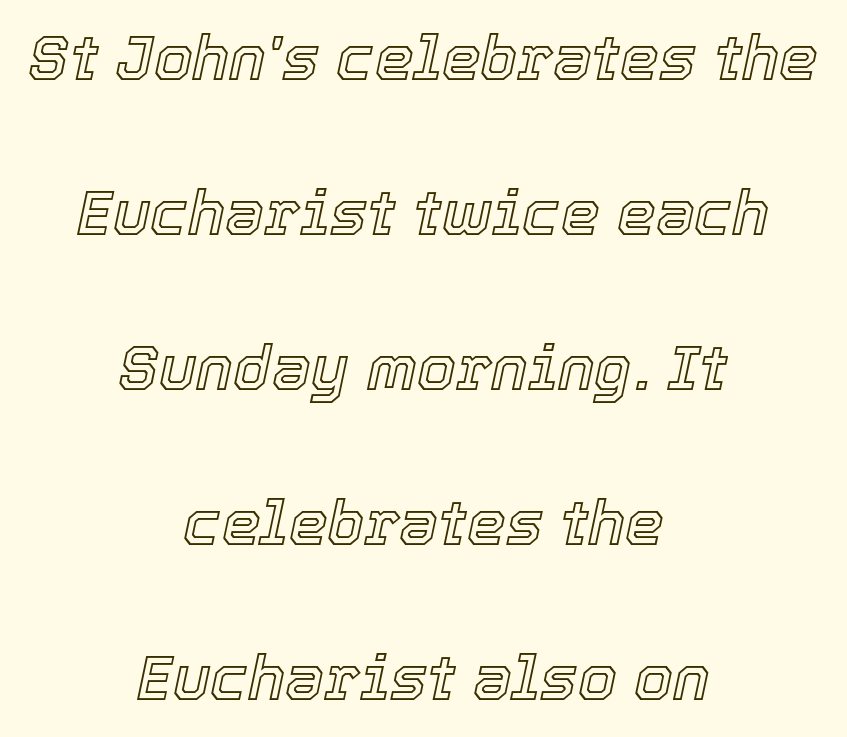
{"italic": "yes", "lean": "right", "slant_degrees": 12, "width": "normal", "x_height": "medium", "monospaced": "no", "underline": "no", "align": "center", "line_spacing": "loose", "line_spacing_ratio": 2.5, "letter_spacing": "normal", "letter_spacing_em": 0.0, "glyph_px": 62}
